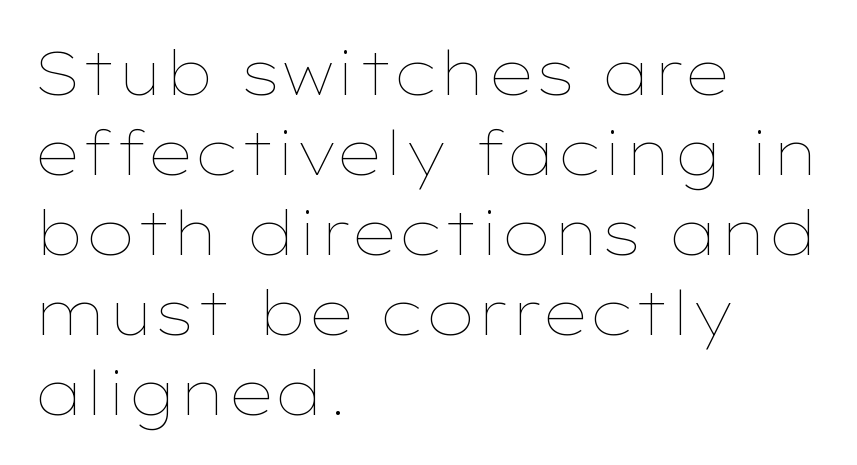
The image shows 61 px thin, wide type, upright; set left-aligned, normal line spacing (1.31x), normal letter spacing, not underlined; low stroke contrast and a medium x-height.
